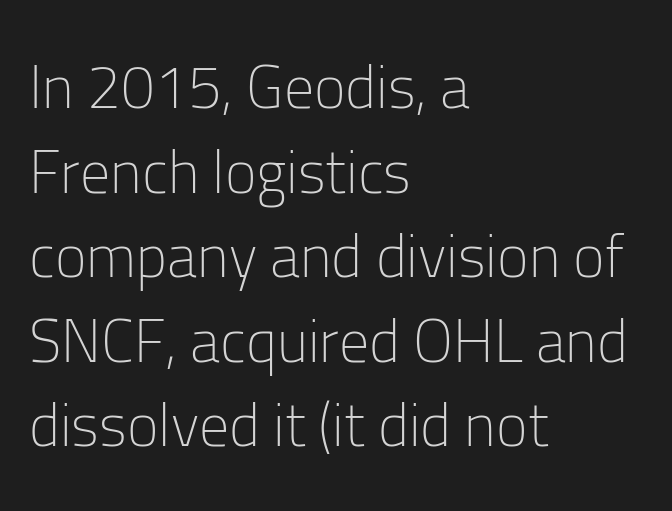
{"serif": "no", "italic": "no", "bold": "no", "weight": "light", "width": "normal", "stroke_contrast": "low", "x_height": "medium", "monospaced": "no", "underline": "no", "align": "left", "line_spacing": "normal", "line_spacing_ratio": 1.41, "letter_spacing": "normal", "letter_spacing_em": 0.0, "glyph_px": 60}
